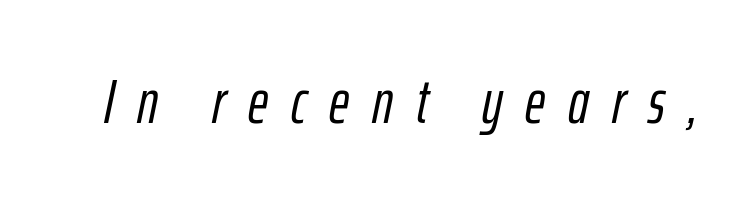
The image shows 61 px condensed type, italic (leaning right); set unusually wide letter spacing (+0.37 em), not underlined; low stroke contrast and a medium x-height.
